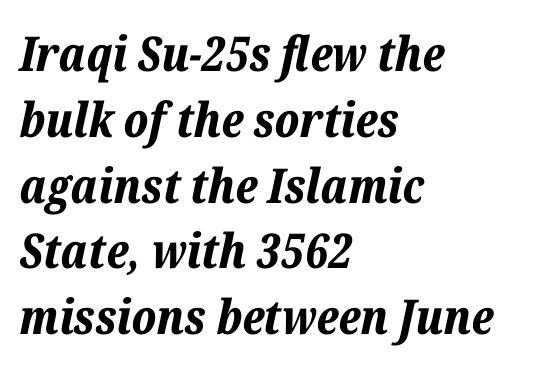
Q: Is the text bold? A: Yes.
Q: Is the text italic (slanted)? A: Yes, it leans right by about 12 degrees.
Q: Is the text underlined? A: No.
Q: How is the paragraph aligned? A: Left-aligned.
Q: Is the spacing between letters normal or unusually wide? A: Normal.
Q: Is the spacing between lines tight, normal or loose? A: Normal.
Q: Width (condensed, normal, or wide)? A: Normal.
Q: Stroke contrast? A: Low.
Q: x-height? A: Medium.
Q: Monospaced? A: No.
